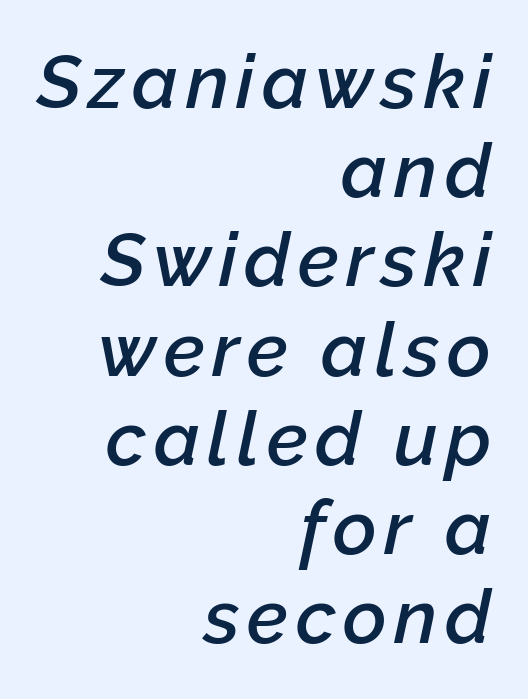
{"italic": "yes", "lean": "right", "slant_degrees": 12, "bold": "semi", "weight": "semibold", "width": "normal", "stroke_contrast": "low", "x_height": "medium", "monospaced": "no", "underline": "no", "align": "right", "line_spacing_ratio": 1.19, "glyph_px": 75}
